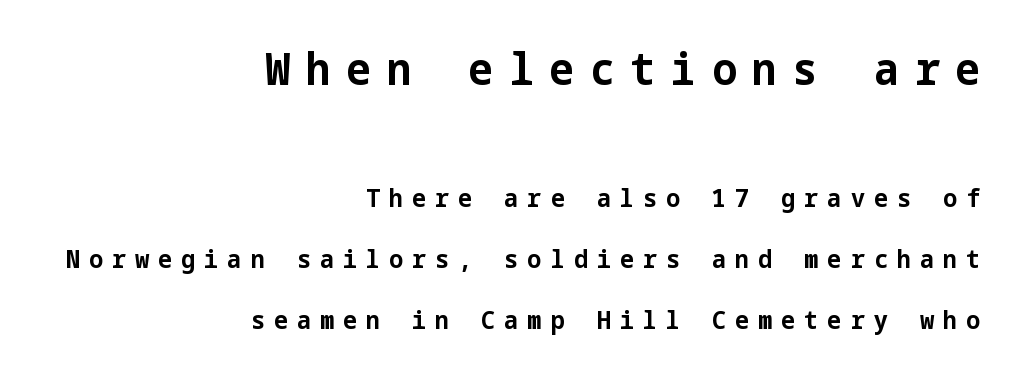
If you measured baseline to baseline, you'd find a long distance. Is this a sans? Yes — the strokes have no serifs. Someone cranked the tracking dial way up on this one. A roman cut, with each character standing at attention. Type without underlining. One-word summary of the alignment: right.
